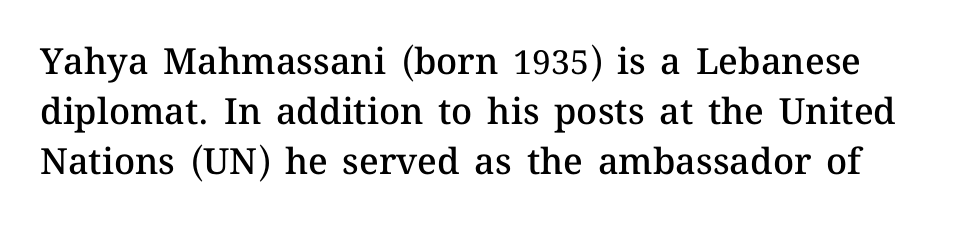
{"italic": "no", "bold": "semi", "weight": "semibold", "width": "normal", "stroke_contrast": "medium", "x_height": "medium", "monospaced": "no", "underline": "no", "line_spacing": "normal", "line_spacing_ratio": 1.39, "letter_spacing": "normal", "letter_spacing_em": 0.0, "glyph_px": 36}
